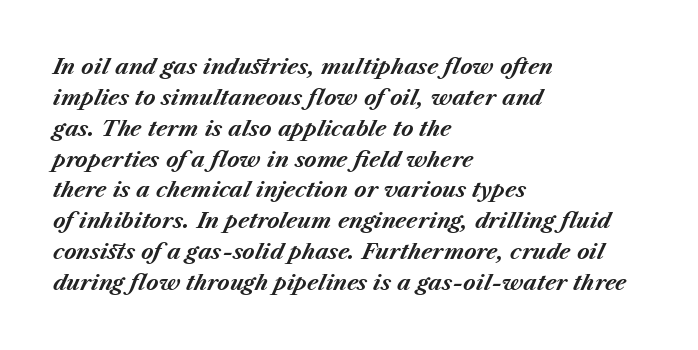
Q: Is the text bold? A: Yes.
Q: Is the text italic (slanted)? A: Yes, it leans right by about 23 degrees.
Q: Is the text underlined? A: No.
Q: How is the paragraph aligned? A: Left-aligned.
Q: Is the spacing between letters normal or unusually wide? A: Normal.
Q: Is the spacing between lines tight, normal or loose? A: Normal.
